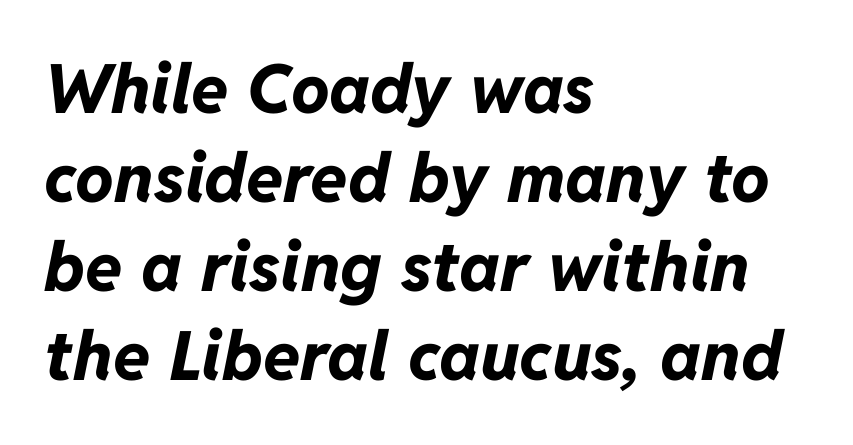
The image shows 68 px bold type, italic (leaning right); set left-aligned, normal line spacing (1.31x), normal letter spacing, not underlined; low stroke contrast and a medium x-height.
